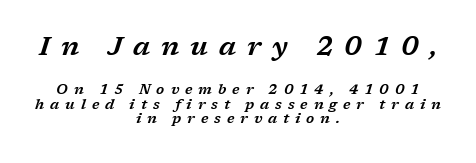
Closely set lines give the paragraph a compact silhouette. Glyph-to-glyph distance is far greater than everyday printed text. Size hierarchy here favors the leading block over the trailing one. The glyphs are unaccompanied by any horizontal stroke below them.
